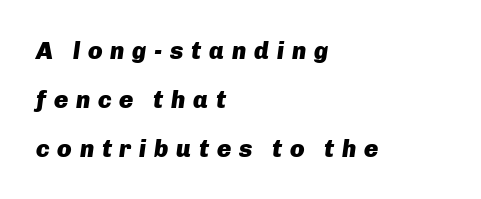
{"italic": "yes", "lean": "right", "slant_degrees": 8, "bold": "yes", "underline": "no", "align": "left", "line_spacing": "loose", "line_spacing_ratio": 2.04, "letter_spacing": "wide", "letter_spacing_em": 0.32, "glyph_px": 24}
